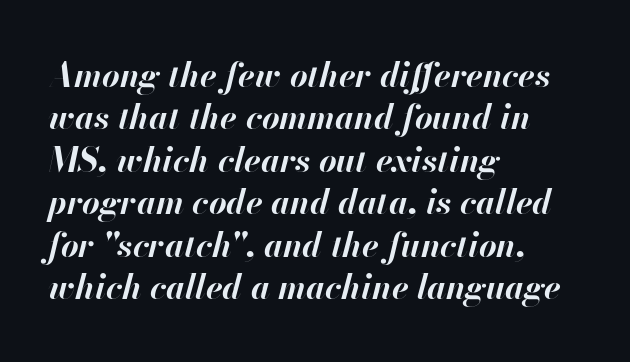
The image shows 34 px bold type, italic (leaning right); set left-aligned, normal line spacing (1.25x), normal letter spacing, not underlined; high stroke contrast and a small x-height.
